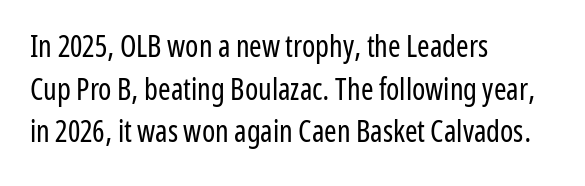
{"serif": "no", "italic": "no", "bold": "no", "weight": "regular", "width": "condensed", "stroke_contrast": "low", "x_height": "medium", "monospaced": "no", "underline": "no", "align": "left", "line_spacing": "normal", "line_spacing_ratio": 1.42, "letter_spacing": "normal", "letter_spacing_em": 0.0, "glyph_px": 30}
